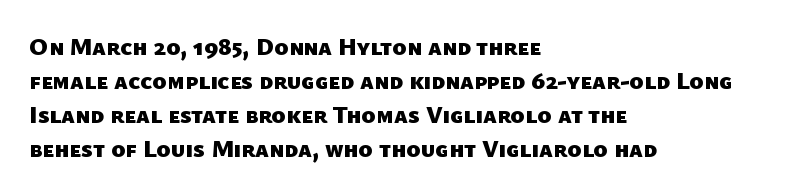
Q: Is the text bold? A: Yes.
Q: Is the text underlined? A: No.
Q: How is the paragraph aligned? A: Left-aligned.
Q: Is the spacing between letters normal or unusually wide? A: Normal.
Q: Is the spacing between lines tight, normal or loose? A: Normal.
